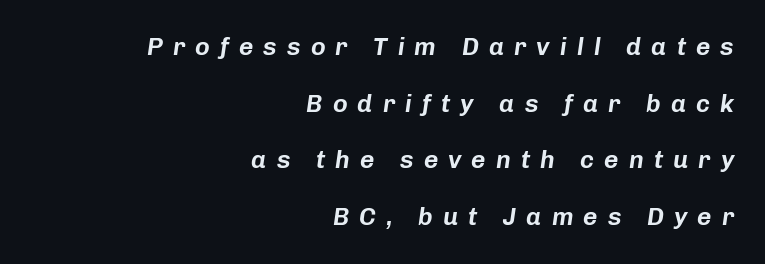
Q: Is the text italic (slanted)? A: Yes, it leans right by about 8 degrees.
Q: Is the text underlined? A: No.
Q: How is the paragraph aligned? A: Right-aligned.
Q: Is the spacing between letters normal or unusually wide? A: Unusually wide.
Q: Is the spacing between lines tight, normal or loose? A: Loose.
